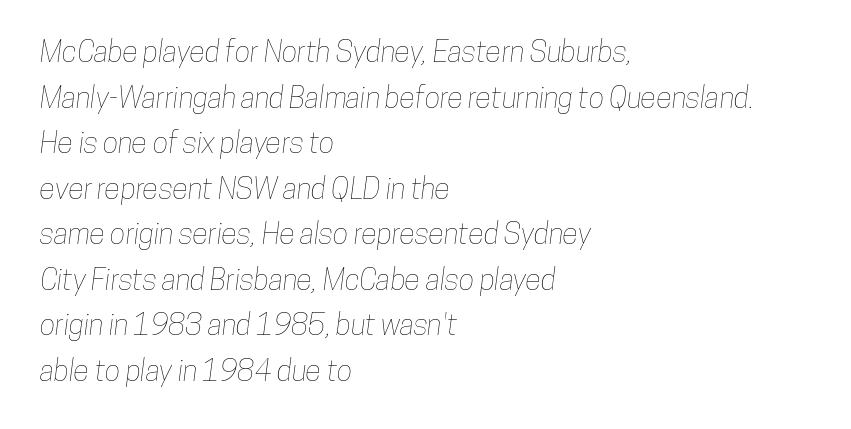
The image shows 29 px condensed type; set left-aligned, normal line spacing (1.57x), normal letter spacing, not underlined; low stroke contrast and a medium x-height.
